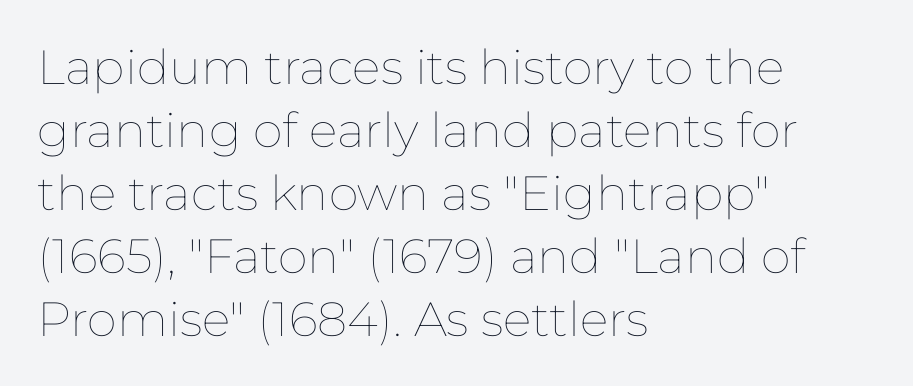
No word sits above an underline. Do the characters align in a grid? No, the font is proportional. The font's upright variant was chosen for this text. You could call the tracking neutral — neither tight nor loose. Regarding leading, the lines here are spaced in the standard way.
